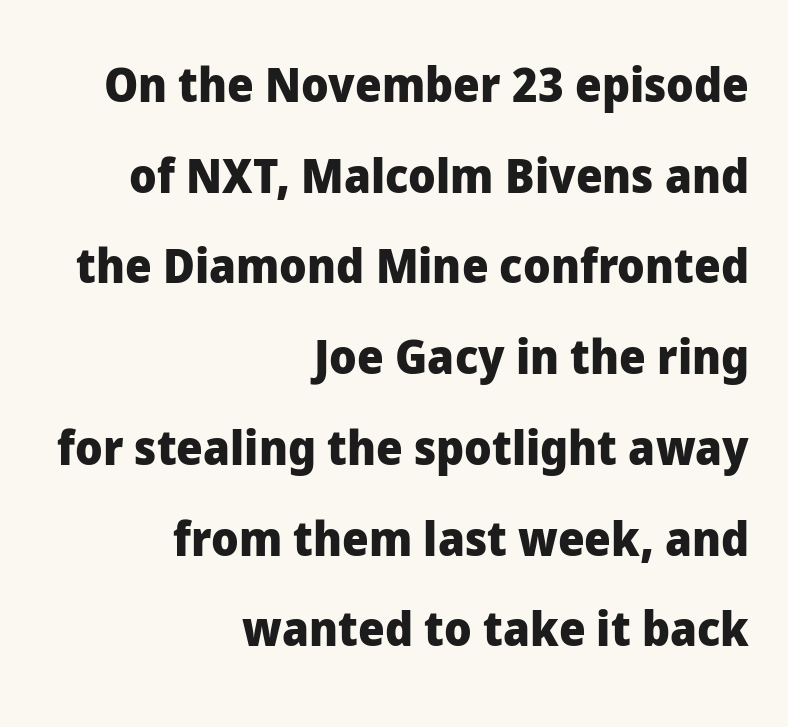
{"serif": "no", "italic": "no", "bold": "yes", "weight": "heavy", "width": "normal", "stroke_contrast": "low", "x_height": "medium", "monospaced": "no", "underline": "no", "align": "right", "line_spacing": "loose", "line_spacing_ratio": 1.93, "letter_spacing": "normal", "letter_spacing_em": 0.0, "glyph_px": 47}
